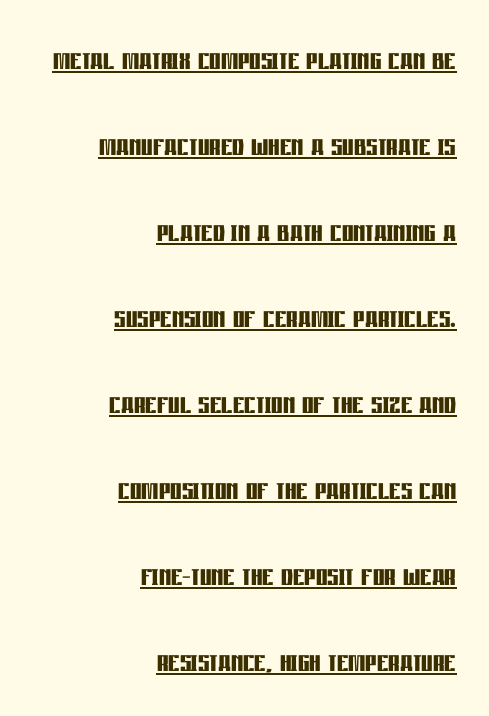
The image shows 36 px semibold, condensed sans-serif type, upright; set right-aligned, loose line spacing (2.39x), normal letter spacing, underlined; low stroke contrast and a large x-height.
